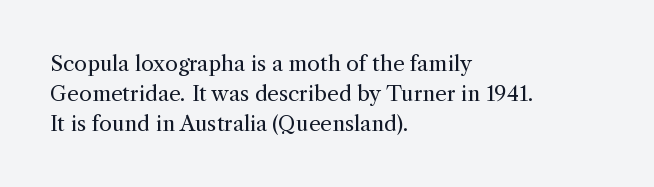
{"italic": "no", "bold": "no", "underline": "no", "align": "left", "line_spacing": "normal", "line_spacing_ratio": 1.42, "letter_spacing": "normal", "letter_spacing_em": 0.0, "glyph_px": 21}
